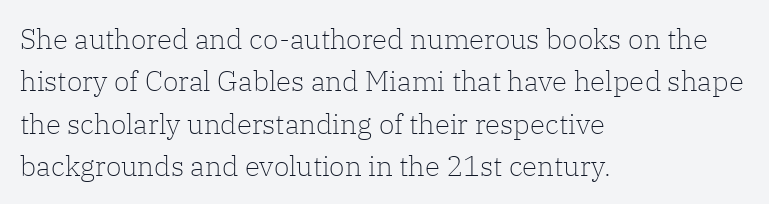
The type is set solid horizontally, with unmodified tracking. Just letters on the line, the space beneath them empty. These glyphs show unthickened strokes, regular width or finer. Proportional: the letters do not fall into vertical columns.
